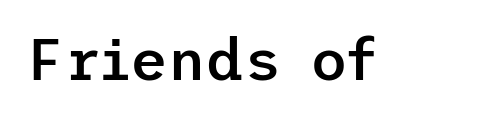
Q: Is the text bold? A: Semi-bold.
Q: Is the text italic (slanted)? A: No, it is upright.
Q: Is the typeface a serif or a sans-serif typeface? A: Sans-serif.
Q: Is the text underlined? A: No.
Q: Is the spacing between letters normal or unusually wide? A: Normal.
Q: Width (condensed, normal, or wide)? A: Normal.
Q: Stroke contrast? A: Low.
Q: x-height? A: Medium.
